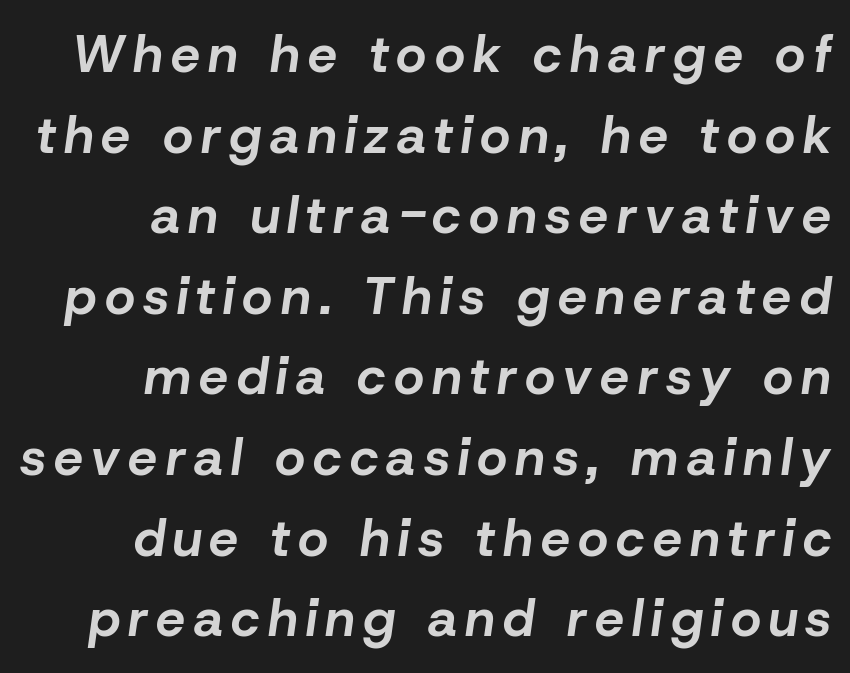
Q: Is the text bold? A: Yes.
Q: Is the text italic (slanted)? A: Yes, it leans right by about 8 degrees.
Q: Is the text underlined? A: No.
Q: How is the paragraph aligned? A: Right-aligned.
Q: Is the spacing between lines tight, normal or loose? A: Normal.
Q: Width (condensed, normal, or wide)? A: Normal.
Q: Stroke contrast? A: Low.
Q: x-height? A: Medium.
Q: Monospaced? A: No.
